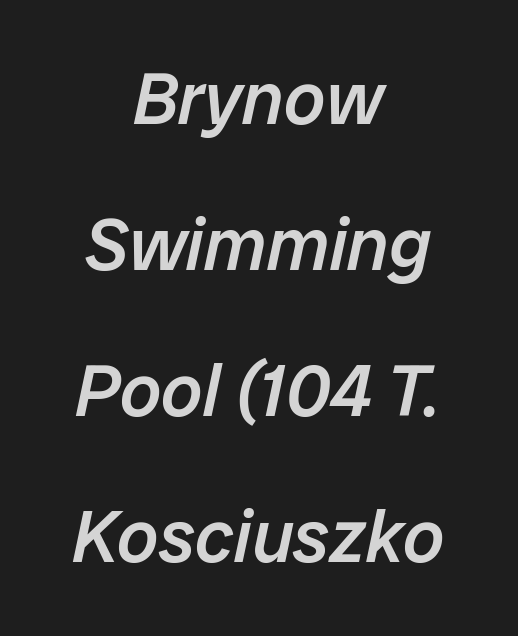
The image shows 73 px semibold type, italic (leaning right); set centered, loose line spacing (2.0x), normal letter spacing, not underlined; low stroke contrast and a medium x-height.
